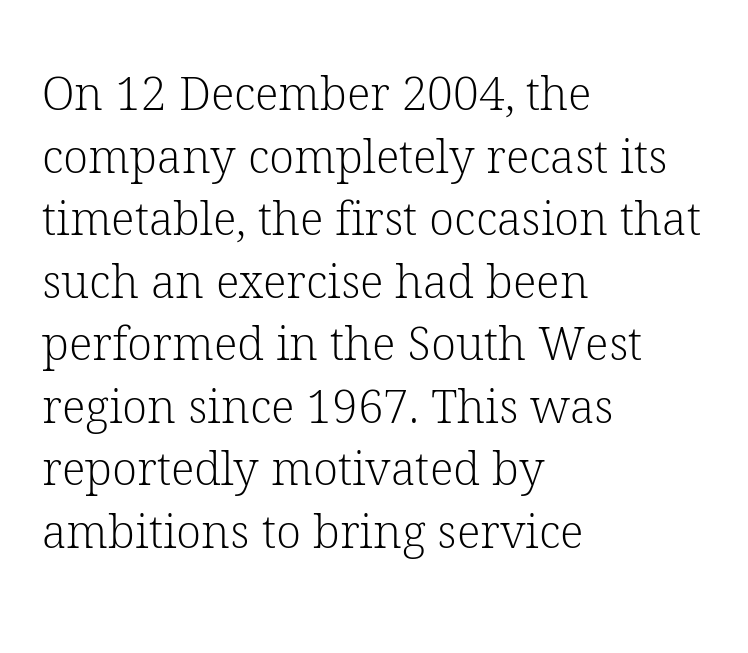
The image shows 46 px light serif type, upright; set left-aligned, normal line spacing (1.36x), normal letter spacing, not underlined; low stroke contrast and a medium x-height.
